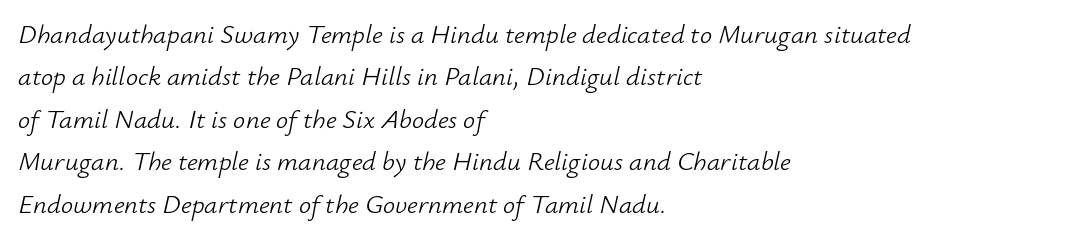
This sample uses an oblique cut, with every glyph tilted off the vertical. Honestly, the letter spacing is just normal — you wouldn't notice it. Leading matches the norm, producing a regular column. Lines of text with bare space underneath.
